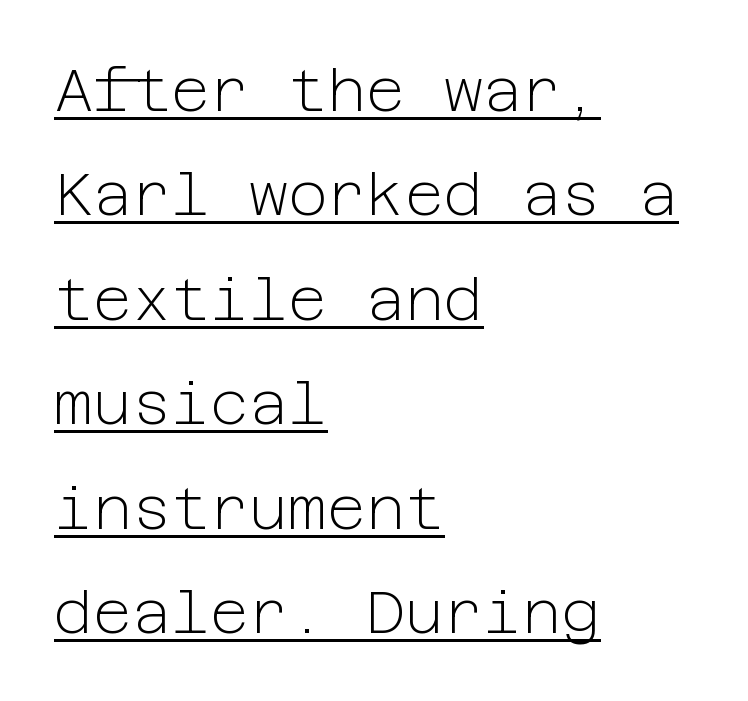
I'd call this a sans setting — the letters go barefoot. This sample uses plain, unmodified letter spacing. Like a heading marked for emphasis, these lines bear an underscore. Heaviness? Minimal to ordinary, like unemphasized prose. If you drew a line through each stem, it would be perfectly vertical.
